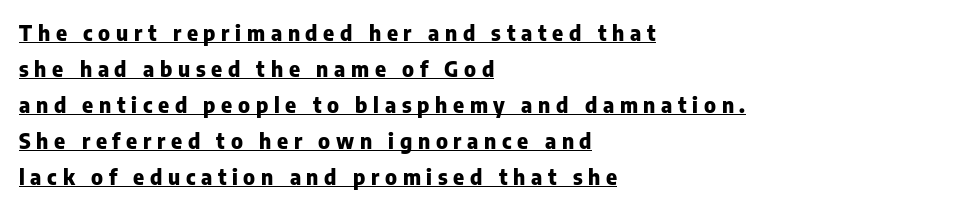
{"italic": "no", "bold": "yes", "underline": "yes", "align": "left", "line_spacing_ratio": 1.72, "letter_spacing": "wide", "letter_spacing_em": 0.27, "glyph_px": 21}
